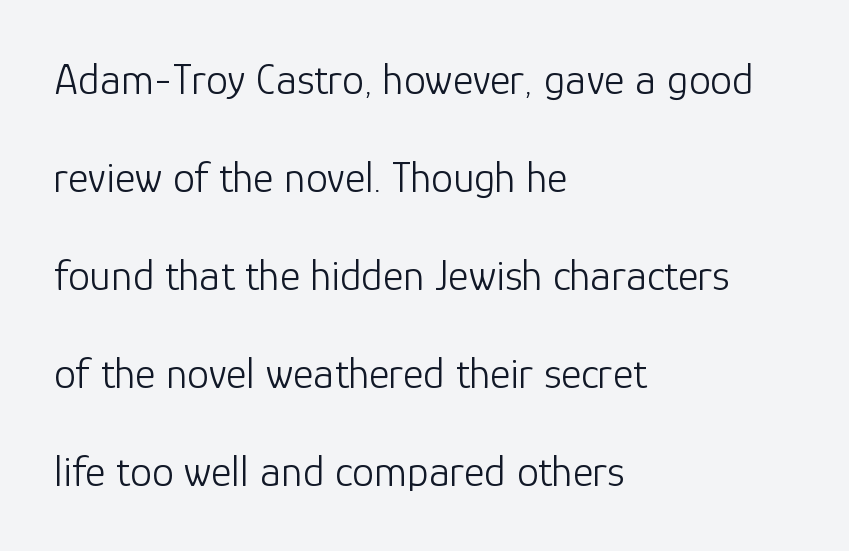
Note: no serifs on the glyphs. Italic: no, the glyphs are upright roman. A typesetter would call this proportional, since set widths differ per character. You could fit nearly another row in the gap between these rows.
